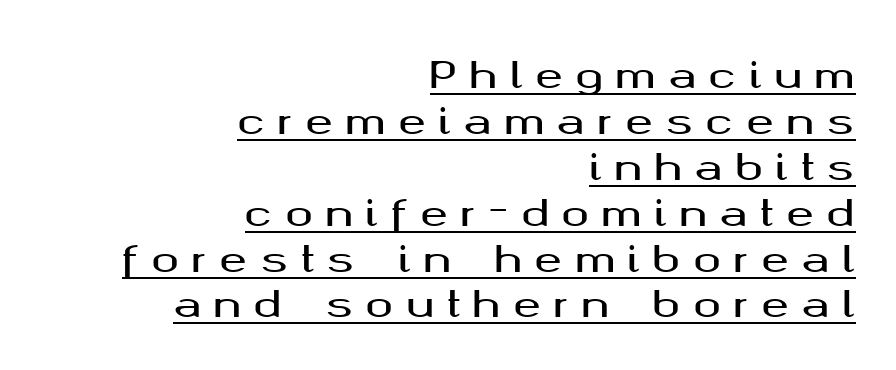
The image shows 37 px wide sans-serif type, upright; set right-aligned, line spacing 1.24x, unusually wide letter spacing (+0.34 em), underlined; medium stroke contrast and a medium x-height.
